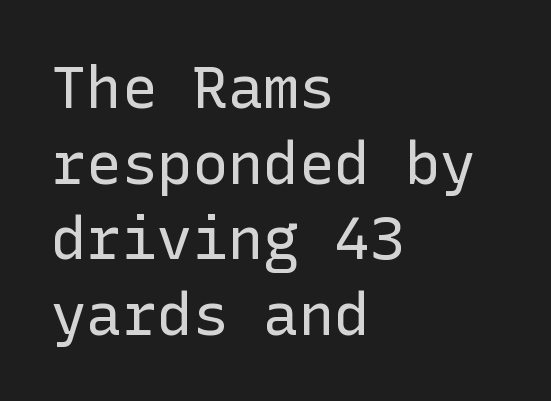
{"serif": "no", "italic": "no", "bold": "no", "weight": "regular", "width": "normal", "stroke_contrast": "low", "x_height": "medium", "underline": "no", "align": "left", "line_spacing": "normal", "line_spacing_ratio": 1.28, "letter_spacing": "normal", "letter_spacing_em": 0.0, "glyph_px": 59}
